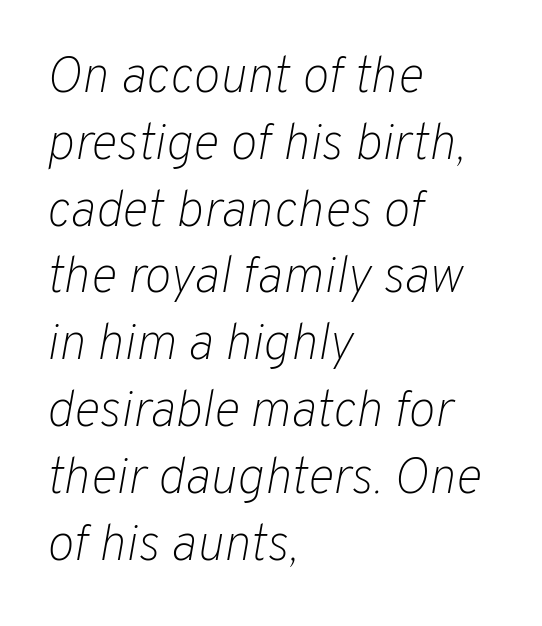
Q: Is the text bold? A: No.
Q: Is the text italic (slanted)? A: Yes, it leans right by about 10 degrees.
Q: Is the text underlined? A: No.
Q: How is the paragraph aligned? A: Left-aligned.
Q: Is the spacing between letters normal or unusually wide? A: Normal.
Q: Is the spacing between lines tight, normal or loose? A: Normal.
Q: Width (condensed, normal, or wide)? A: Normal.
Q: Stroke contrast? A: Low.
Q: x-height? A: Medium.
Q: Monospaced? A: No.
